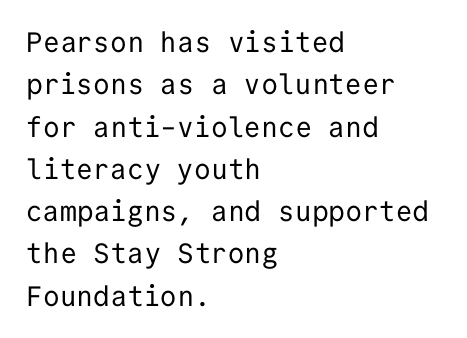
Q: Is the text bold? A: No.
Q: Is the text italic (slanted)? A: No, it is upright.
Q: Is the typeface a serif or a sans-serif typeface? A: Sans-serif.
Q: Is the text underlined? A: No.
Q: How is the paragraph aligned? A: Left-aligned.
Q: Is the spacing between letters normal or unusually wide? A: Normal.
Q: Is the spacing between lines tight, normal or loose? A: Normal.
Q: Width (condensed, normal, or wide)? A: Normal.
Q: Stroke contrast? A: Low.
Q: x-height? A: Medium.
Q: Monospaced? A: Yes.
